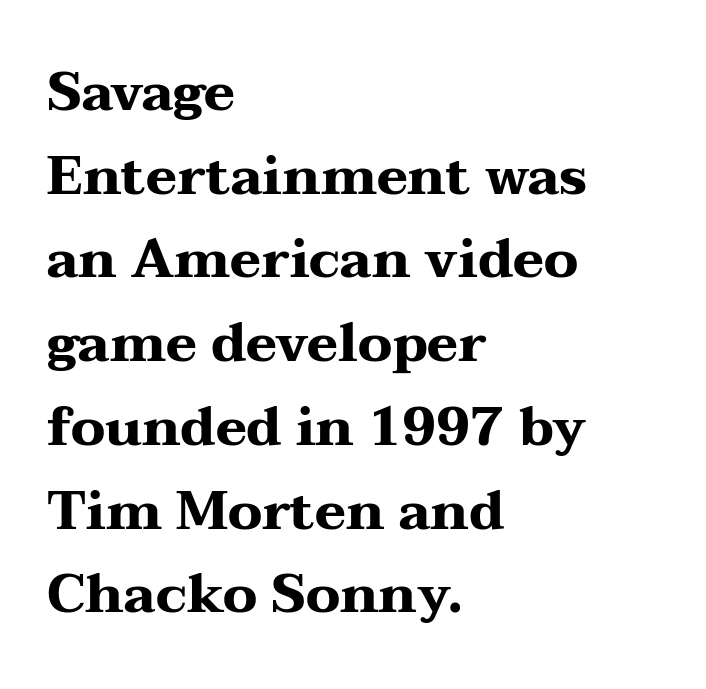
Notice how the stems are strictly vertical — no italics here. Horizontally, the lines are justified to the leading edge only. Any mark beneath the type? The region is blank. The strokes are fattened all the way to bold. Note: serifs present on the glyphs. The face used here is rendered with its standard letterfit.
